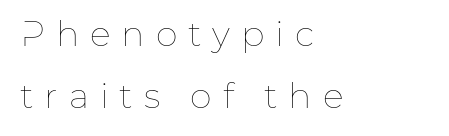
Q: Is the text bold? A: No.
Q: Is the text italic (slanted)? A: No, it is upright.
Q: Is the text underlined? A: No.
Q: How is the paragraph aligned? A: Left-aligned.
Q: Is the spacing between letters normal or unusually wide? A: Unusually wide.
Q: Width (condensed, normal, or wide)? A: Normal.
Q: Stroke contrast? A: Low.
Q: x-height? A: Medium.
Q: Monospaced? A: No.
